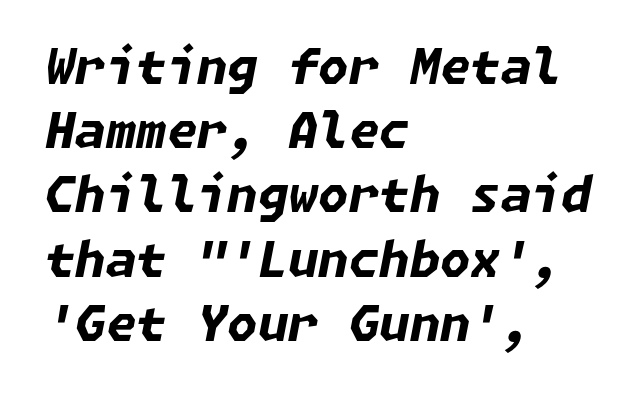
{"italic": "yes", "lean": "right", "slant_degrees": 11, "bold": "yes", "weight": "bold", "width": "normal", "stroke_contrast": "low", "x_height": "medium", "underline": "no", "align": "left", "line_spacing": "normal", "line_spacing_ratio": 1.31, "letter_spacing": "normal", "letter_spacing_em": 0.0, "glyph_px": 49}
